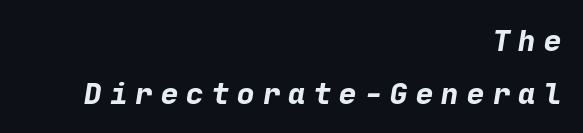
Q: Is the text bold? A: Yes.
Q: Is the typeface a serif or a sans-serif typeface? A: Sans-serif.
Q: Is the text underlined? A: No.
Q: How is the paragraph aligned? A: Right-aligned.
Q: Is the spacing between letters normal or unusually wide? A: Unusually wide.
Q: Width (condensed, normal, or wide)? A: Normal.
Q: Stroke contrast? A: Low.
Q: x-height? A: Medium.
